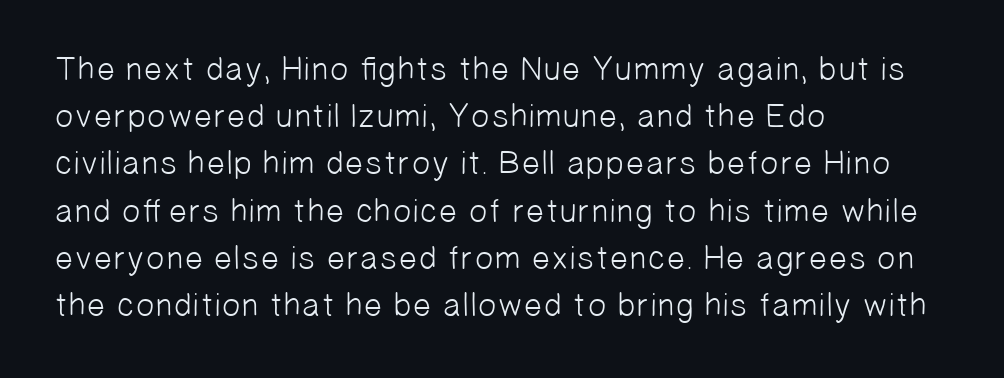
{"serif": "no", "bold": "no", "weight": "light", "width": "normal", "stroke_contrast": "low", "x_height": "medium", "monospaced": "no", "underline": "no", "align": "left", "line_spacing": "normal", "line_spacing_ratio": 1.43, "letter_spacing": "normal", "letter_spacing_em": 0.0, "glyph_px": 33}
